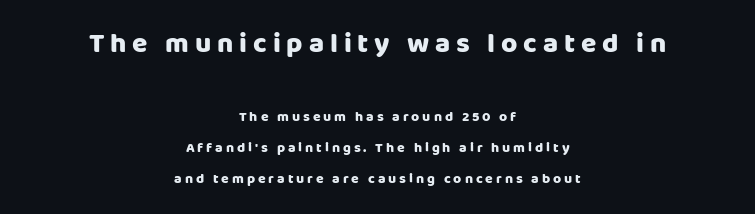
{"serif": "no", "italic": "no", "bold": "yes", "weight": "heavy", "width": "normal", "stroke_contrast": "low", "x_height": "large", "monospaced": "no", "underline": "no", "align": "center", "line_spacing": "loose", "line_spacing_ratio": 2.21, "letter_spacing": "wide", "letter_spacing_em": 0.21, "larger_block": "first", "size_ratio": 2.0, "glyph_px": 28}
